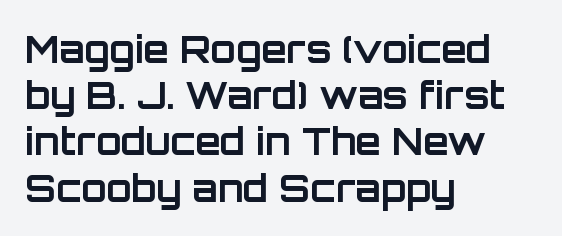
{"serif": "no", "italic": "no", "bold": "yes", "weight": "bold", "width": "normal", "stroke_contrast": "low", "x_height": "large", "monospaced": "no", "underline": "no", "align": "left", "line_spacing": "normal", "line_spacing_ratio": 1.25, "letter_spacing": "normal", "letter_spacing_em": 0.0, "glyph_px": 37}
